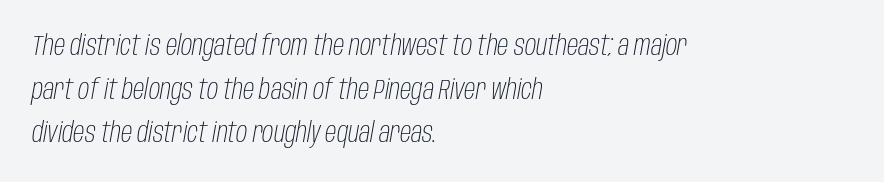
Q: Is the text bold? A: No.
Q: Is the text italic (slanted)? A: Yes, it leans right by about 10 degrees.
Q: Is the text underlined? A: No.
Q: How is the paragraph aligned? A: Left-aligned.
Q: Is the spacing between letters normal or unusually wide? A: Normal.
Q: Is the spacing between lines tight, normal or loose? A: Normal.
Q: Width (condensed, normal, or wide)? A: Condensed.
Q: Stroke contrast? A: Low.
Q: x-height? A: Large.
Q: Monospaced? A: No.
